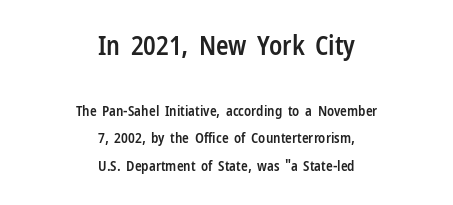
Q: Is the text bold? A: Semi-bold.
Q: Is the text italic (slanted)? A: No, it is upright.
Q: Is the text underlined? A: No.
Q: How is the paragraph aligned? A: Centered.
Q: Is the spacing between letters normal or unusually wide? A: Normal.
Q: Is the spacing between lines tight, normal or loose? A: Loose.
Q: Which block of text is set in a larger size, the first (top) or the second (bottom)? A: The first (top) one.
